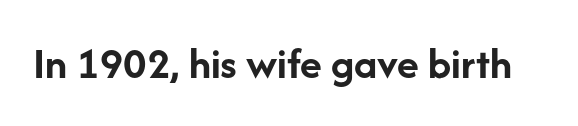
{"serif": "no", "italic": "no", "bold": "yes", "weight": "semibold", "width": "normal", "stroke_contrast": "low", "x_height": "medium", "monospaced": "no", "underline": "no", "letter_spacing": "normal", "letter_spacing_em": 0.0, "glyph_px": 45}
